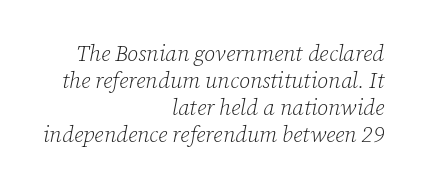
{"italic": "yes", "lean": "right", "slant_degrees": 12, "bold": "no", "underline": "no", "align": "right", "line_spacing_ratio": 1.23, "letter_spacing": "normal", "letter_spacing_em": 0.0, "glyph_px": 22}
